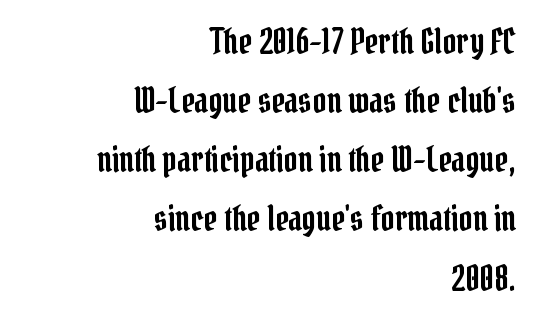
Q: Is the text italic (slanted)? A: No, it is upright.
Q: Is the typeface a serif or a sans-serif typeface? A: Serif.
Q: Is the text underlined? A: No.
Q: How is the paragraph aligned? A: Right-aligned.
Q: Is the spacing between letters normal or unusually wide? A: Normal.
Q: Width (condensed, normal, or wide)? A: Condensed.
Q: Stroke contrast? A: Low.
Q: x-height? A: Medium.
Q: Monospaced? A: No.
